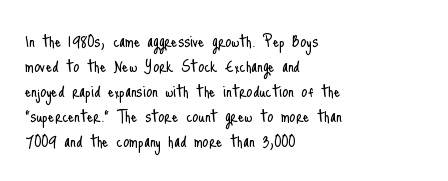
Q: Is the text bold? A: No.
Q: Is the text italic (slanted)? A: No, it is upright.
Q: Is the text underlined? A: No.
Q: How is the paragraph aligned? A: Left-aligned.
Q: Is the spacing between letters normal or unusually wide? A: Normal.
Q: Is the spacing between lines tight, normal or loose? A: Normal.
